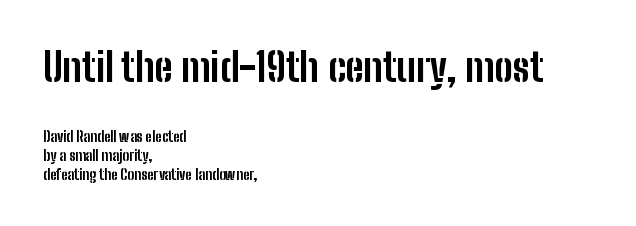
Unmarked baselines from the first word to the last. Glyph-to-glyph distance matches everyday printed text. The setting favours the left margin, as ordinary paragraphs usually do. A student would notice the top passage is typeset larger than what follows. You can tell it's not italic because the verticals are truly vertical. The line-height multiplier appears to be the usual default.
